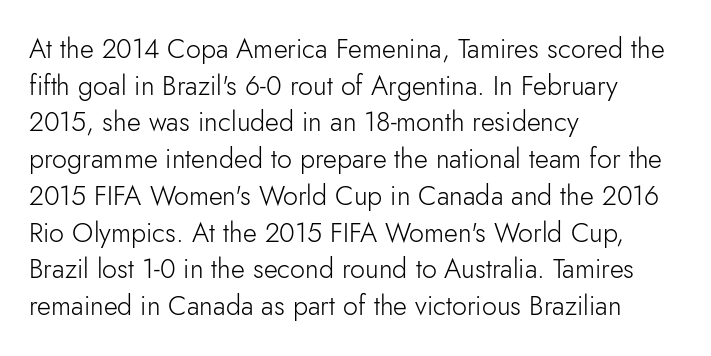
{"italic": "no", "bold": "no", "underline": "no", "align": "left", "line_spacing": "normal", "line_spacing_ratio": 1.36, "letter_spacing": "normal", "letter_spacing_em": 0.0, "glyph_px": 27}
